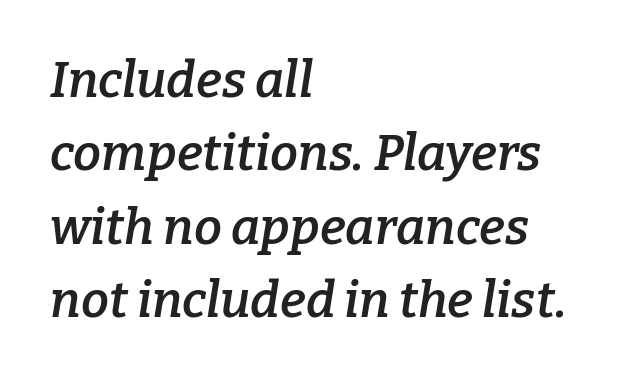
Caption: semibold face, moderately heavy strokes. This block has exactly the height ordinary leading produces. This sample uses a serif face. If you drew a ruler down the left edge, every line would touch it.
